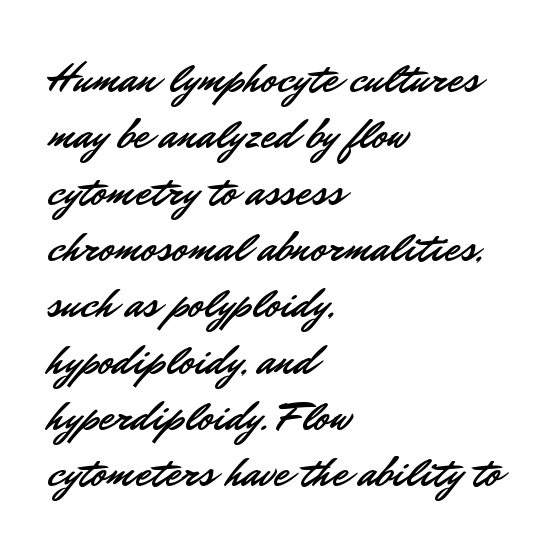
The image shows 44 px sans-serif type; set left-aligned, normal line spacing (1.28x), normal letter spacing, not underlined; low stroke contrast and a small x-height.
